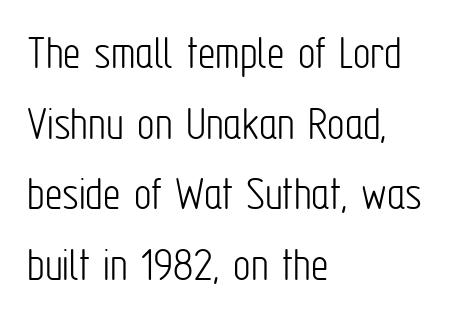
{"serif": "no", "italic": "no", "bold": "no", "weight": "light", "width": "condensed", "stroke_contrast": "low", "x_height": "medium", "monospaced": "no", "underline": "no", "align": "left", "line_spacing": "normal", "line_spacing_ratio": 1.44, "letter_spacing": "normal", "letter_spacing_em": 0.0, "glyph_px": 49}
